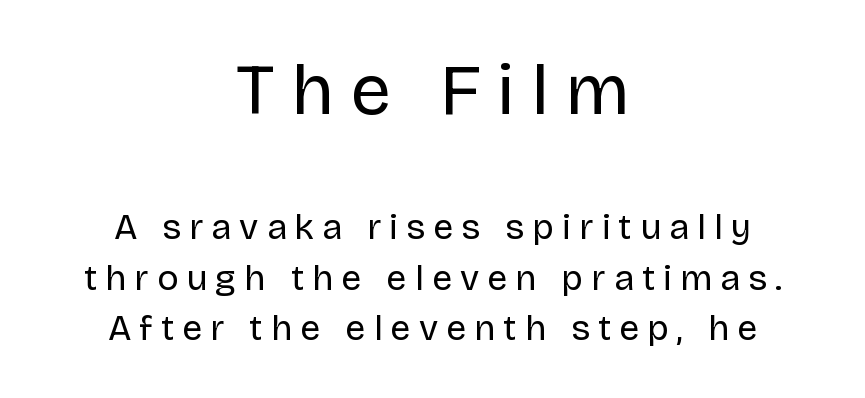
{"serif": "no", "italic": "no", "bold": "no", "weight": "regular", "width": "normal", "stroke_contrast": "low", "x_height": "large", "monospaced": "no", "underline": "no", "align": "center", "line_spacing": "normal", "line_spacing_ratio": 1.4, "letter_spacing": "wide", "letter_spacing_em": 0.22, "larger_block": "first", "size_ratio": 2.0, "glyph_px": 72}
